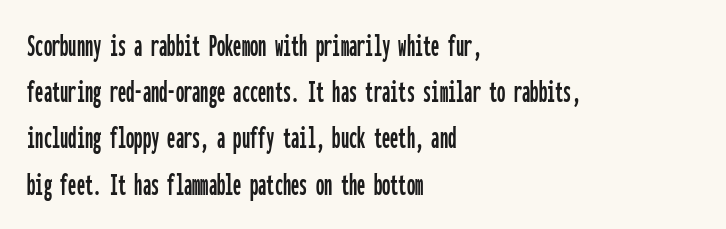
{"serif": "no", "italic": "no", "width": "condensed", "stroke_contrast": "low", "x_height": "medium", "monospaced": "yes", "underline": "no", "align": "left", "line_spacing": "normal", "line_spacing_ratio": 1.4, "letter_spacing": "normal", "letter_spacing_em": 0.0, "glyph_px": 33}
